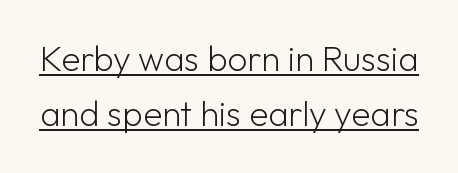
Q: Is the text bold? A: No.
Q: Is the text italic (slanted)? A: No, it is upright.
Q: Is the typeface a serif or a sans-serif typeface? A: Sans-serif.
Q: Is the text underlined? A: Yes.
Q: Is the spacing between letters normal or unusually wide? A: Normal.
Q: Is the spacing between lines tight, normal or loose? A: Normal.
Q: Width (condensed, normal, or wide)? A: Normal.
Q: Stroke contrast? A: Low.
Q: x-height? A: Medium.
Q: Monospaced? A: No.
